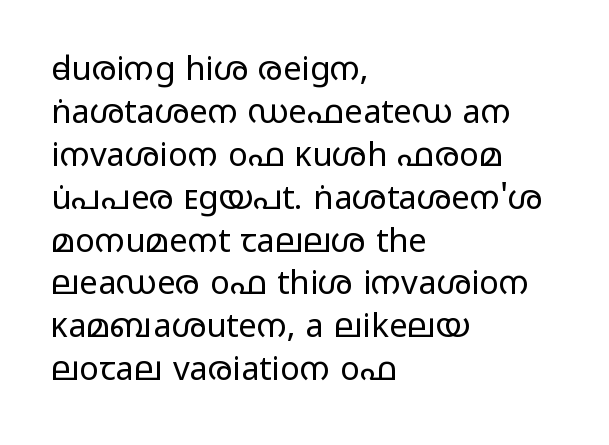
The image shows 33 px regular-weight, wide sans-serif type, upright; set left-aligned, normal line spacing (1.3x), normal letter spacing, not underlined; low stroke contrast and a medium x-height.
